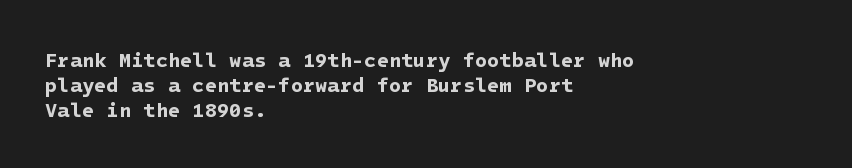
Q: Is the text bold? A: Yes.
Q: Is the text underlined? A: No.
Q: How is the paragraph aligned? A: Left-aligned.
Q: Is the spacing between letters normal or unusually wide? A: Normal.
Q: Is the spacing between lines tight, normal or loose? A: Normal.
